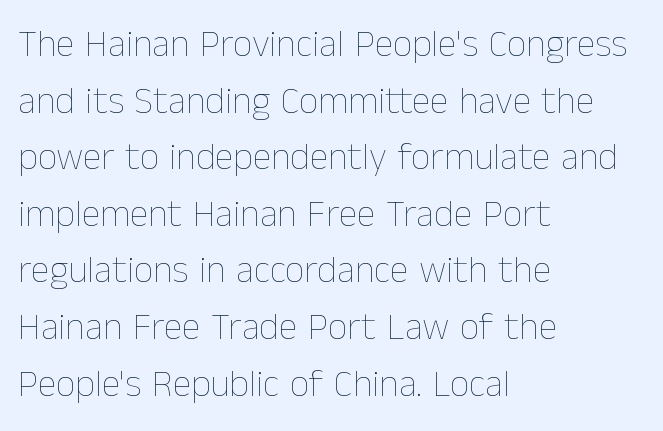
The image shows 38 px thin type, upright; set left-aligned, normal line spacing (1.49x), normal letter spacing, not underlined; low stroke contrast and a medium x-height.
